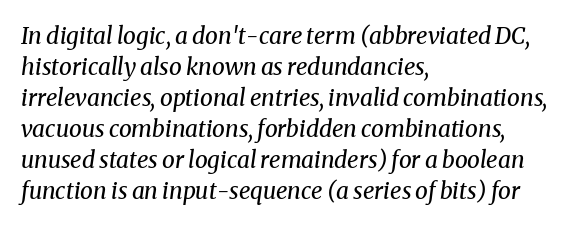
Each stroke keeps to a modest, everyday thickness or less. The line-height multiplier appears to be the usual default. Glance below the letters and you will spot only blank space. This sample uses an oblique cut, with every glyph tilted off the vertical.
